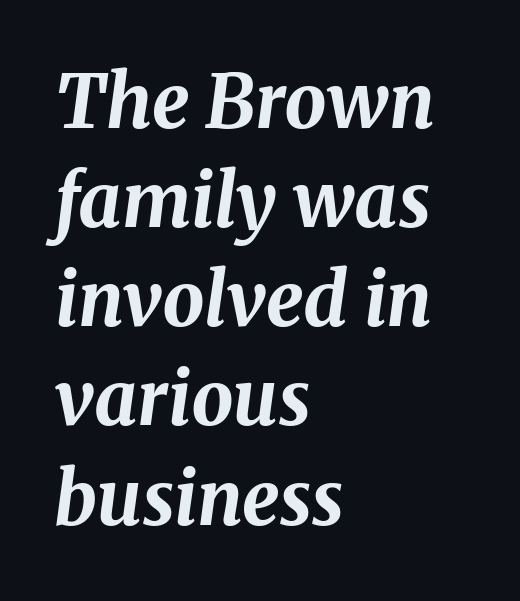
The image shows 74 px bold type, italic (leaning right); set left-aligned, normal line spacing (1.34x), normal letter spacing, not underlined; medium stroke contrast and a medium x-height.
